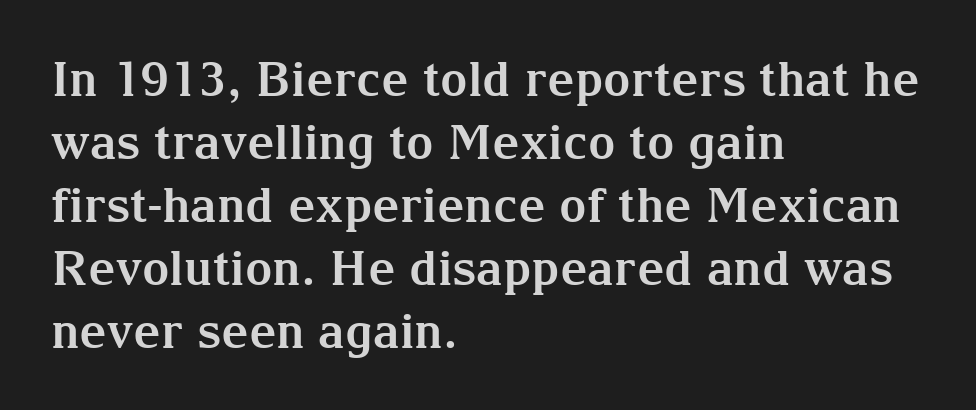
{"serif": "yes", "italic": "no", "bold": "yes", "weight": "bold", "width": "normal", "stroke_contrast": "medium", "x_height": "medium", "monospaced": "no", "underline": "no", "align": "left", "line_spacing": "normal", "line_spacing_ratio": 1.31, "letter_spacing": "normal", "letter_spacing_em": 0.0, "glyph_px": 48}
